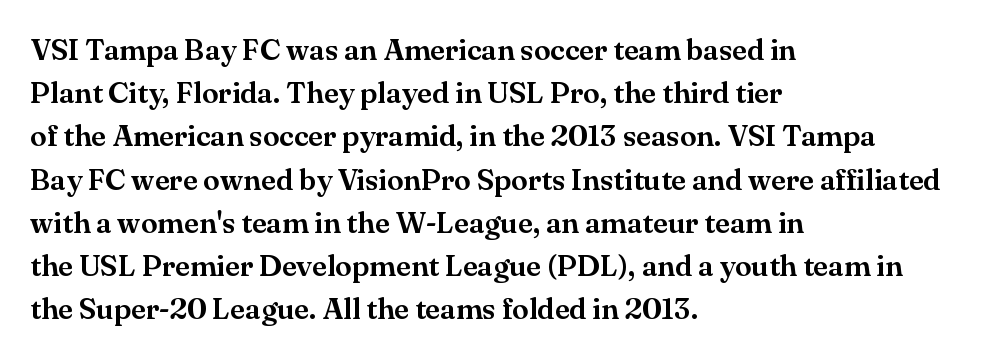
The image shows 30 px serif type, upright; set left-aligned, normal line spacing (1.44x), normal letter spacing, not underlined; medium stroke contrast and a small x-height.
